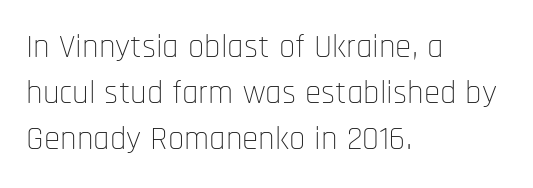
Q: Is the text bold? A: No.
Q: Is the text italic (slanted)? A: No, it is upright.
Q: Is the typeface a serif or a sans-serif typeface? A: Sans-serif.
Q: Is the text underlined? A: No.
Q: How is the paragraph aligned? A: Left-aligned.
Q: Is the spacing between letters normal or unusually wide? A: Normal.
Q: Is the spacing between lines tight, normal or loose? A: Normal.
Q: Width (condensed, normal, or wide)? A: Condensed.
Q: Stroke contrast? A: Low.
Q: x-height? A: Large.
Q: Monospaced? A: No.
